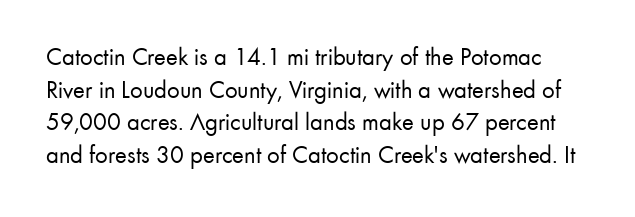
The typography opts for an upright posture over an oblique one. Notice how descenders clear the ascenders below comfortably — that's standard leading. Is the type heavy? It reads as light-to-regular instead. The area under the type is left untouched. The face used here is rendered with its standard letterfit.
